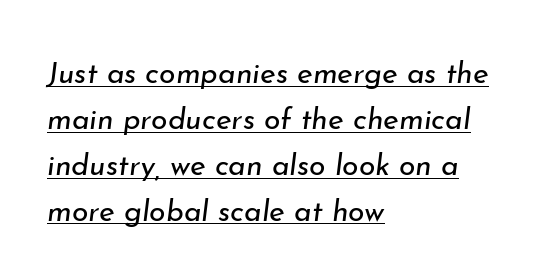
{"italic": "yes", "lean": "right", "slant_degrees": 7, "bold": "no", "weight": "regular", "width": "normal", "stroke_contrast": "low", "x_height": "small", "monospaced": "no", "underline": "yes", "align": "left", "line_spacing": "normal", "line_spacing_ratio": 1.53, "letter_spacing": "normal", "letter_spacing_em": 0.0, "glyph_px": 30}
